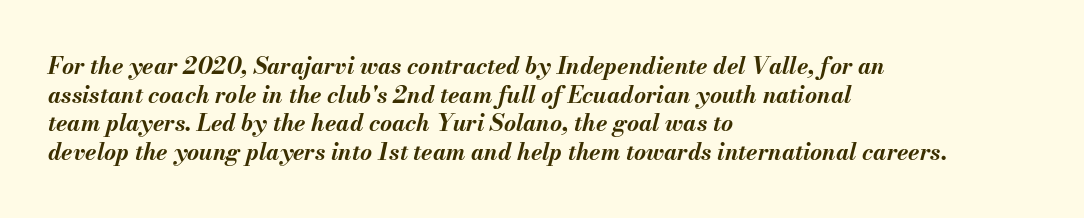
{"italic": "yes", "lean": "right", "slant_degrees": 13, "bold": "yes", "underline": "no", "align": "left", "line_spacing_ratio": 1.24, "letter_spacing": "normal", "letter_spacing_em": 0.0, "glyph_px": 23}
